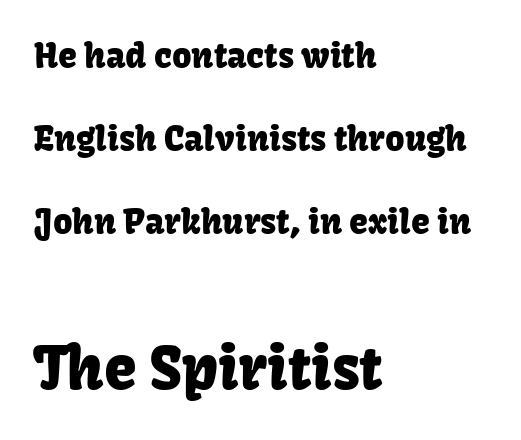
The image shows 59 px sans-serif type, upright; set left-aligned, loose line spacing (2.44x), normal letter spacing, not underlined; the second (bottom) block is 1.74x larger; low stroke contrast and a medium x-height.
